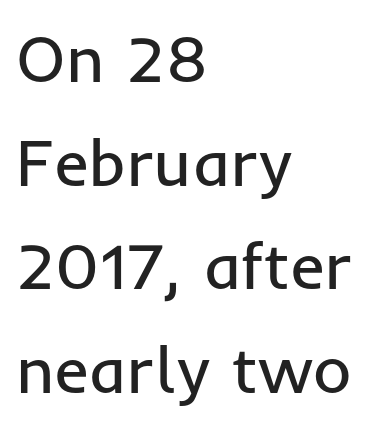
Q: Is the text bold? A: No.
Q: Is the text italic (slanted)? A: No, it is upright.
Q: Is the typeface a serif or a sans-serif typeface? A: Sans-serif.
Q: Is the text underlined? A: No.
Q: How is the paragraph aligned? A: Left-aligned.
Q: Is the spacing between letters normal or unusually wide? A: Normal.
Q: Is the spacing between lines tight, normal or loose? A: Normal.
Q: Width (condensed, normal, or wide)? A: Normal.
Q: Stroke contrast? A: Low.
Q: x-height? A: Medium.
Q: Monospaced? A: No.
